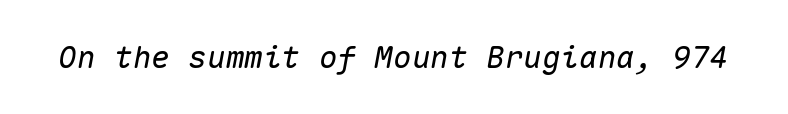
{"italic": "yes", "lean": "right", "slant_degrees": 10, "width": "normal", "stroke_contrast": "medium", "x_height": "medium", "monospaced": "yes", "underline": "no", "letter_spacing": "normal", "letter_spacing_em": 0.0, "glyph_px": 31}
